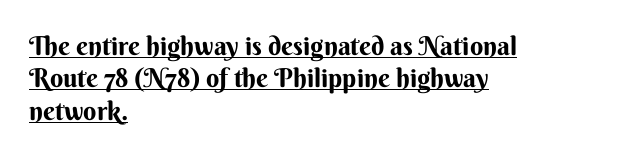
Each word holds together tightly as a unit, with standard inter-letter gaps. Whoever set this chose a conventional vertical rhythm. Heft: maximum for text — a bold. No italicization has been applied; the sample stays upright.
